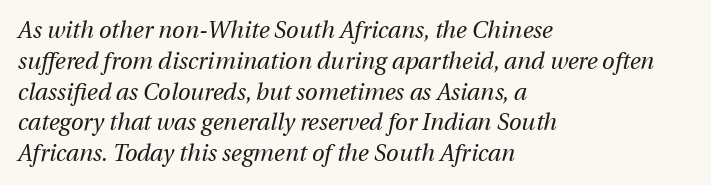
Q: Is the text bold? A: No.
Q: Is the text italic (slanted)? A: Yes, it leans right by about 12 degrees.
Q: Is the text underlined? A: No.
Q: How is the paragraph aligned? A: Left-aligned.
Q: Is the spacing between letters normal or unusually wide? A: Normal.
Q: Is the spacing between lines tight, normal or loose? A: Normal.
